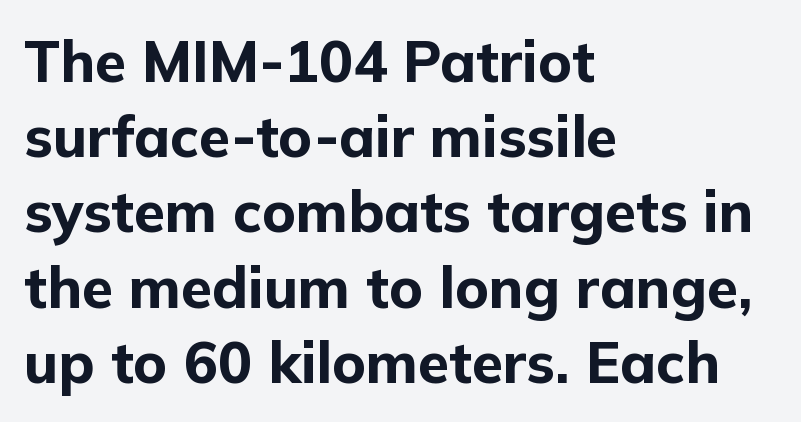
{"serif": "no", "italic": "no", "bold": "yes", "weight": "bold", "width": "normal", "stroke_contrast": "low", "x_height": "medium", "monospaced": "no", "underline": "no", "align": "left", "line_spacing": "normal", "line_spacing_ratio": 1.32, "letter_spacing": "normal", "letter_spacing_em": 0.0, "glyph_px": 57}
